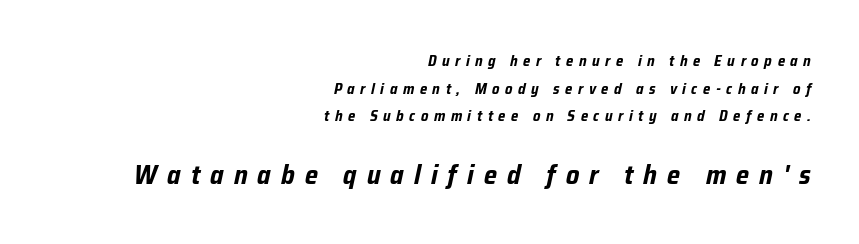
Q: Is the text bold? A: Yes.
Q: Is the text italic (slanted)? A: Yes, it leans right by about 12 degrees.
Q: Is the text underlined? A: No.
Q: How is the paragraph aligned? A: Right-aligned.
Q: Is the spacing between letters normal or unusually wide? A: Unusually wide.
Q: Which block of text is set in a larger size, the first (top) or the second (bottom)? A: The second (bottom) one.
